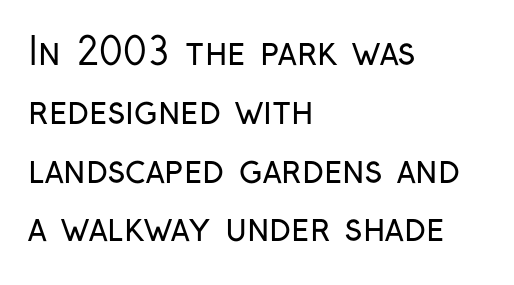
{"serif": "no", "italic": "no", "bold": "no", "weight": "regular", "width": "condensed", "stroke_contrast": "low", "x_height": "medium", "monospaced": "no", "underline": "no", "align": "left", "line_spacing": "normal", "line_spacing_ratio": 1.59, "letter_spacing": "normal", "letter_spacing_em": 0.0, "glyph_px": 37}
